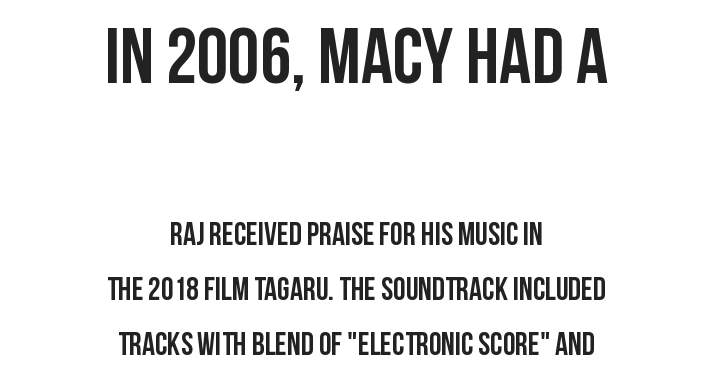
The image shows 79 px semibold, condensed sans-serif type, upright; set centered, line spacing 1.71x, normal letter spacing, not underlined; the first (top) block is 2.47x larger; low stroke contrast and a large x-height.
